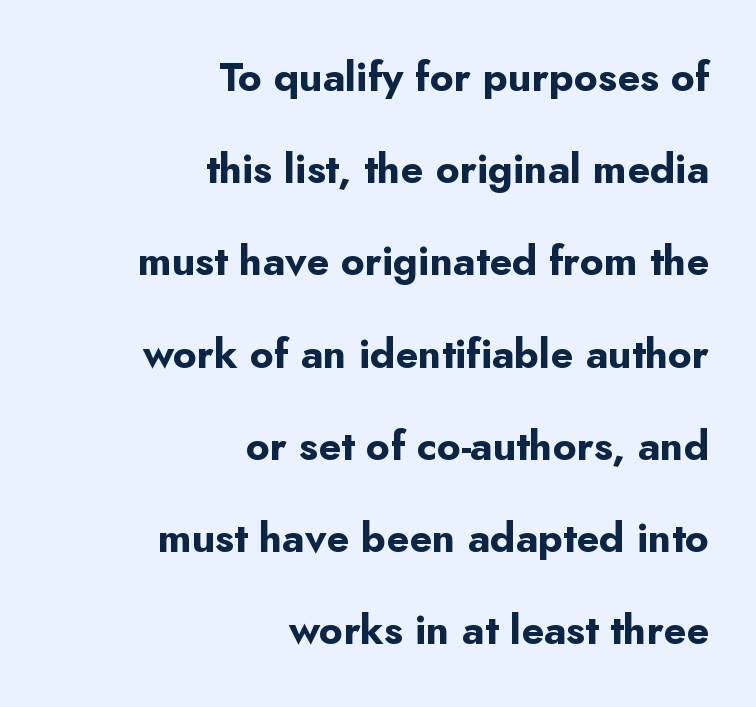
Q: Is the text bold? A: Yes.
Q: Is the text italic (slanted)? A: No, it is upright.
Q: Is the typeface a serif or a sans-serif typeface? A: Sans-serif.
Q: Is the text underlined? A: No.
Q: How is the paragraph aligned? A: Right-aligned.
Q: Is the spacing between letters normal or unusually wide? A: Normal.
Q: Is the spacing between lines tight, normal or loose? A: Loose.
Q: Width (condensed, normal, or wide)? A: Normal.
Q: Stroke contrast? A: Low.
Q: x-height? A: Small.
Q: Monospaced? A: No.
